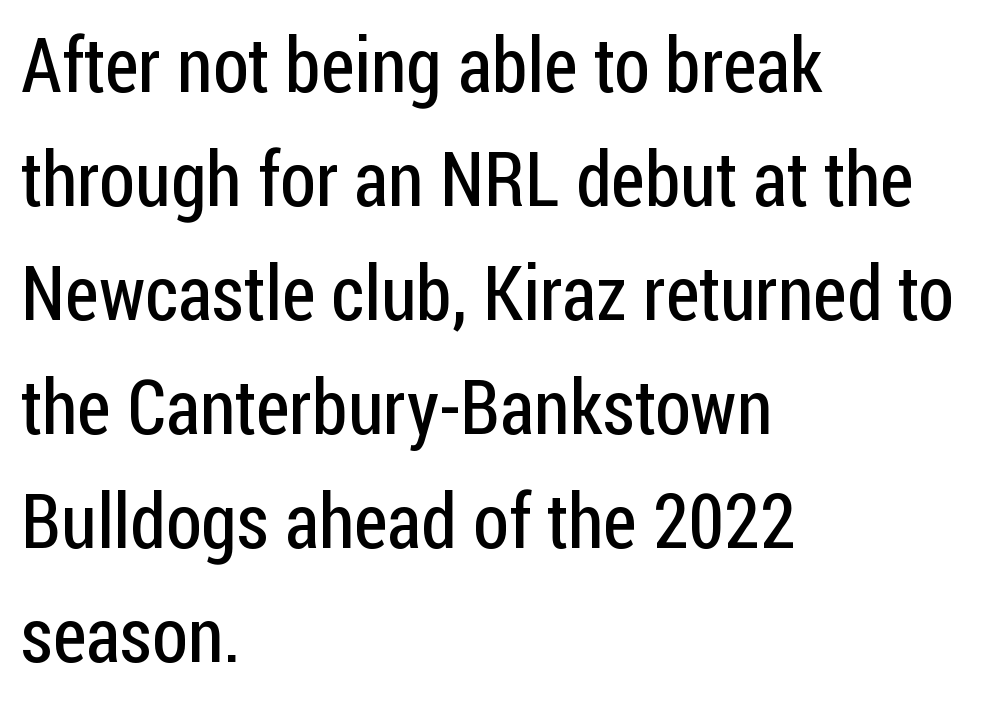
The image shows 76 px regular-weight, condensed sans-serif type, upright; set left-aligned, normal line spacing (1.5x), normal letter spacing, not underlined; low stroke contrast and a medium x-height.
